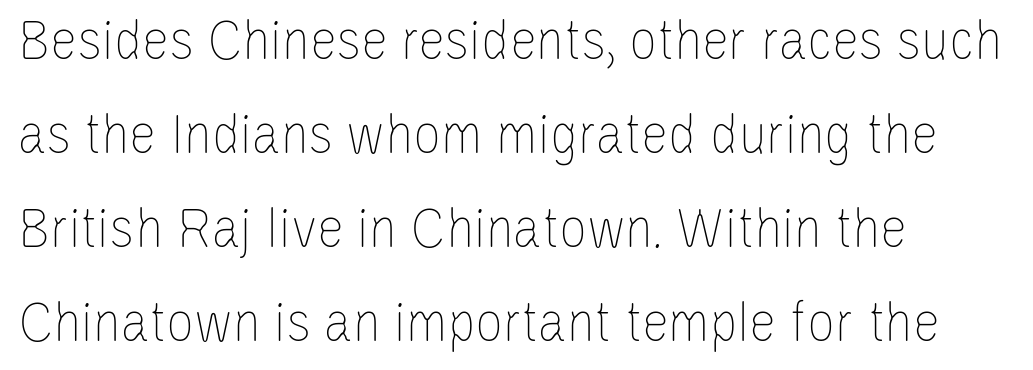
Q: Is the text bold? A: No.
Q: Is the text italic (slanted)? A: No, it is upright.
Q: Is the text underlined? A: No.
Q: How is the paragraph aligned? A: Left-aligned.
Q: Is the spacing between letters normal or unusually wide? A: Normal.
Q: Is the spacing between lines tight, normal or loose? A: Normal.
Q: Width (condensed, normal, or wide)? A: Condensed.
Q: Stroke contrast? A: Low.
Q: x-height? A: Large.
Q: Monospaced? A: No.
